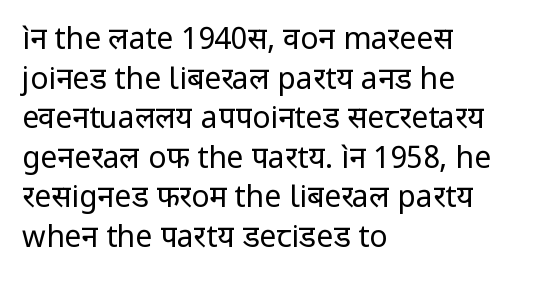
Q: Is the text bold? A: No.
Q: Is the text italic (slanted)? A: No, it is upright.
Q: Is the typeface a serif or a sans-serif typeface? A: Sans-serif.
Q: Is the text underlined? A: No.
Q: How is the paragraph aligned? A: Left-aligned.
Q: Is the spacing between letters normal or unusually wide? A: Normal.
Q: Is the spacing between lines tight, normal or loose? A: Normal.
Q: Width (condensed, normal, or wide)? A: Normal.
Q: Stroke contrast? A: Low.
Q: x-height? A: Medium.
Q: Monospaced? A: No.
